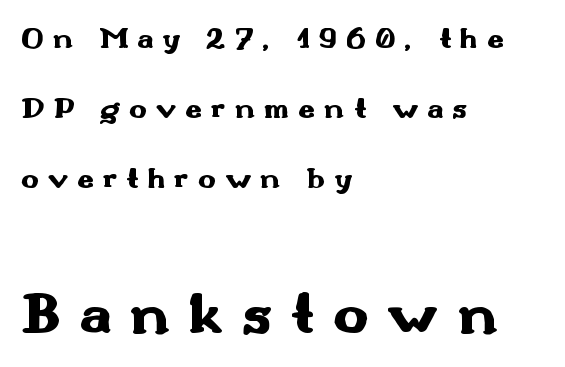
Line beginnings align vertically; line endings do not. The passage shown has open, widely tracked lettering throughout. Type style note: lacks serifs. Nobody drew a line under any word here. Typographic density is high because the face is bold.
